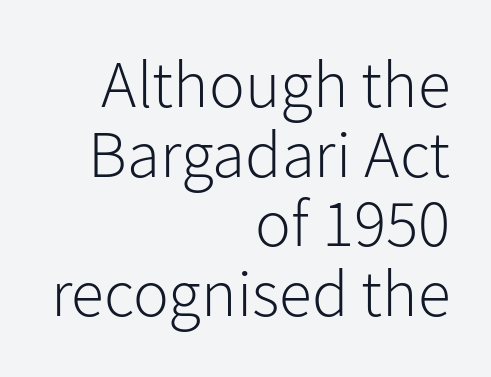
Stems and bowls with no extra thickness — not bold. The characters display no serif detailing; their extremities are plain. The compositor pushed each line to the right boundary. Between one letter and the next there's only the usual sliver of space. Note the varied advance widths — an 'i' is clearly narrower than an 'm'.
